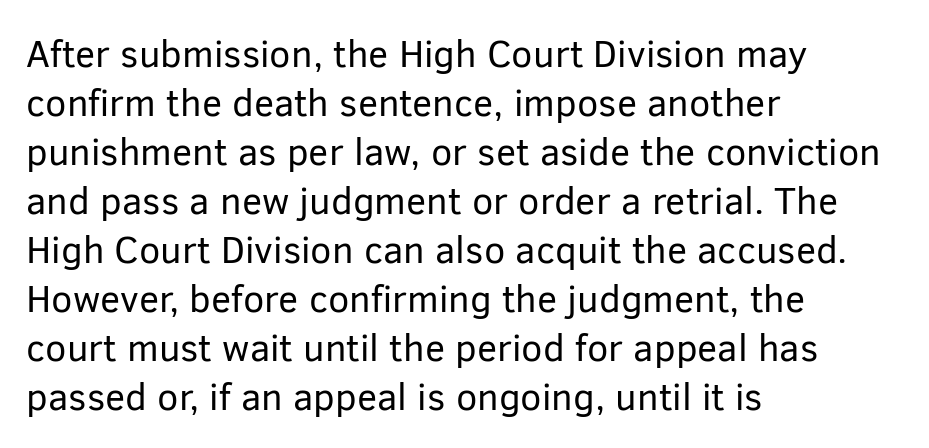
{"serif": "no", "italic": "no", "bold": "no", "weight": "regular", "width": "normal", "stroke_contrast": "low", "x_height": "medium", "monospaced": "no", "underline": "no", "align": "left", "line_spacing": "normal", "line_spacing_ratio": 1.29, "letter_spacing": "normal", "letter_spacing_em": 0.0, "glyph_px": 38}
